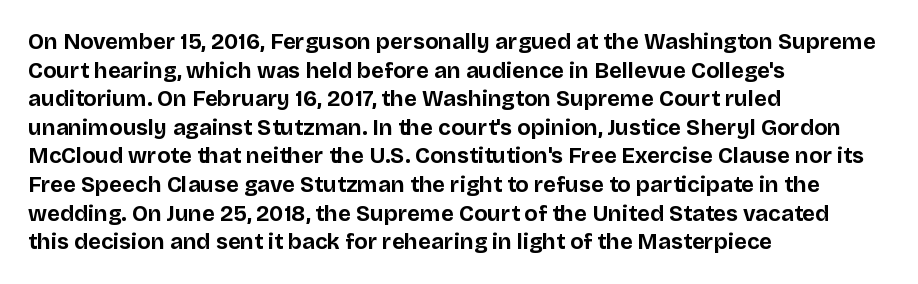
The image shows 22 px bold type, upright; set left-aligned, normal line spacing (1.3x), normal letter spacing, not underlined.
